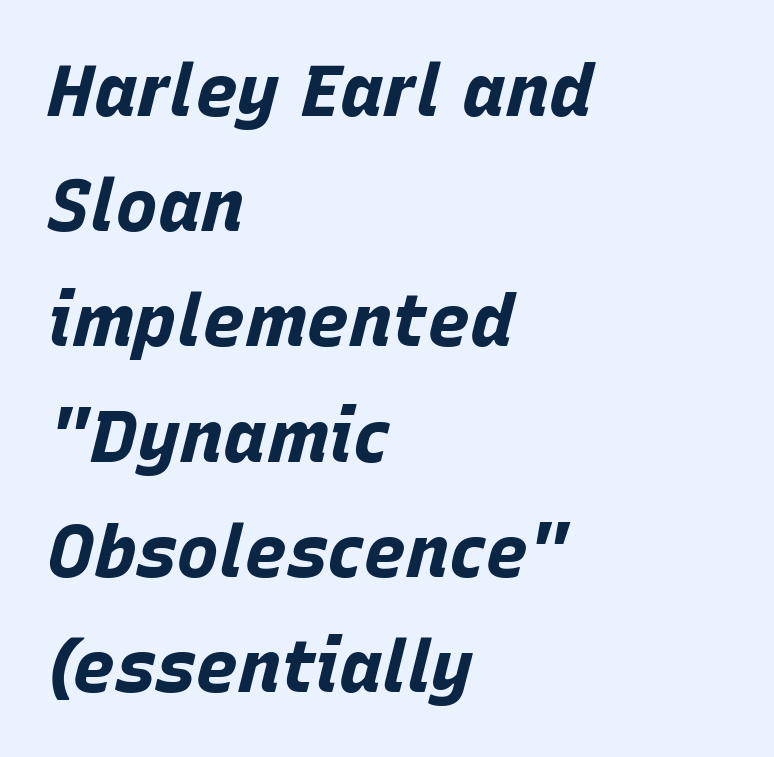
The image shows 72 px bold type, italic (leaning right); set left-aligned, normal line spacing (1.6x), normal letter spacing, not underlined; low stroke contrast and a large x-height.
